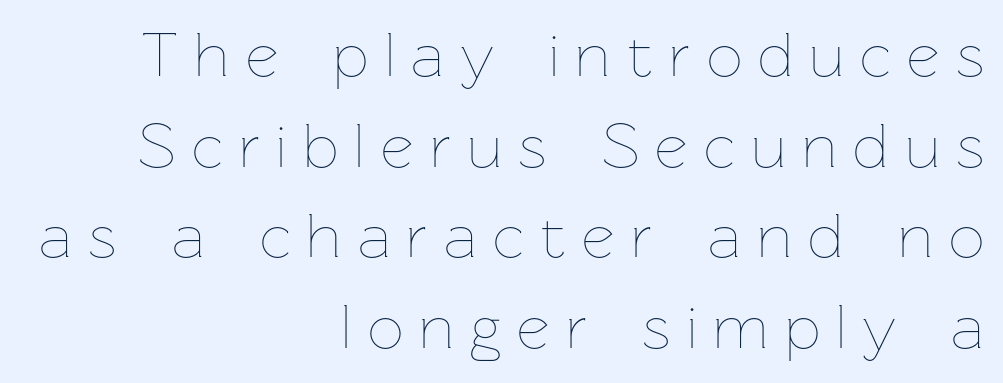
The image shows 63 px thin type, upright; set right-aligned, normal line spacing (1.44x), unusually wide letter spacing (+0.26 em), not underlined; low stroke contrast and a medium x-height.
